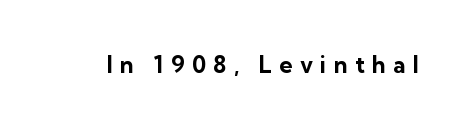
{"italic": "no", "bold": "yes", "underline": "no", "letter_spacing": "wide", "letter_spacing_em": 0.32, "glyph_px": 23}
